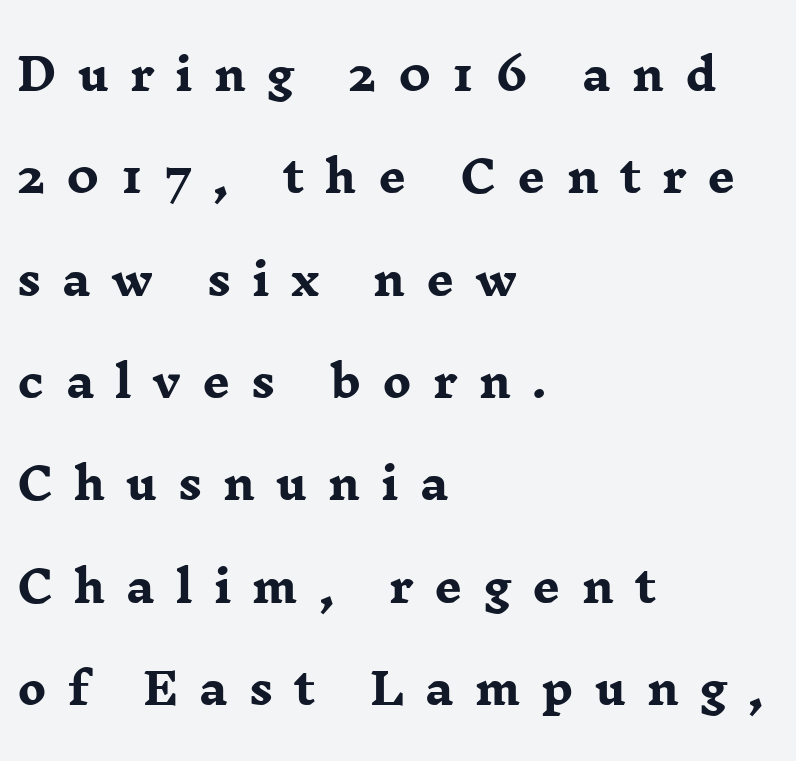
Plenty of ink on the page — the face is bold. The leading is generous, giving the passage an open texture. Proportional: the letters do not fall into vertical columns. Quick note: underline off. Horizontal alignment here is leftward, the default for most running prose.
